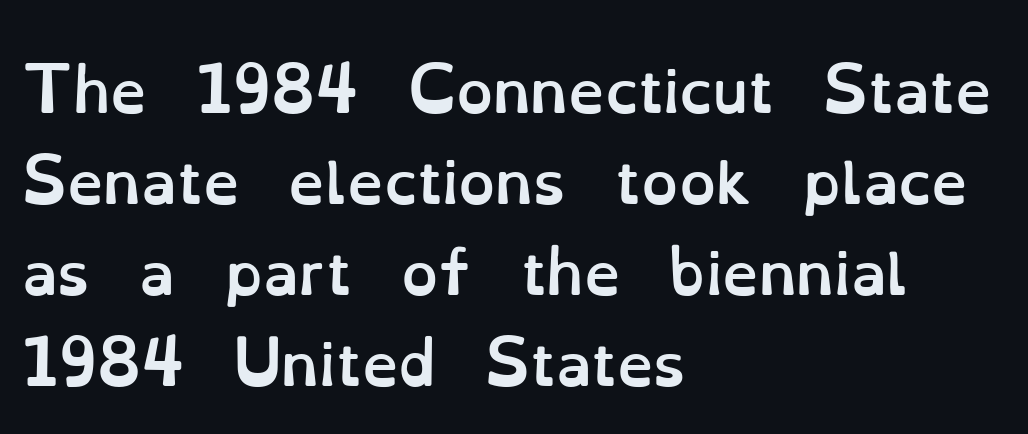
Quick note: underline off. Spacing verdict: proportional, widths tailored to each character. The face used here is rendered with its standard letterfit. The space between consecutive lines is moderate.
